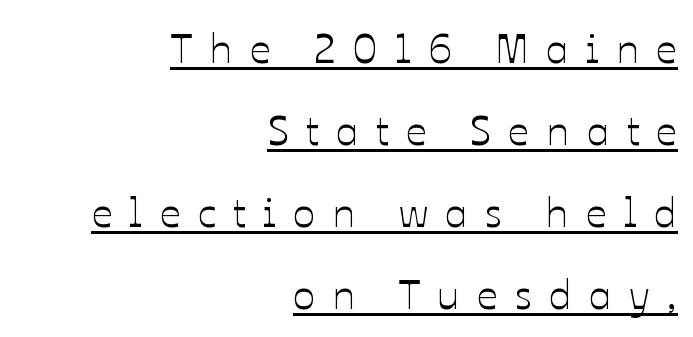
Q: Is the text italic (slanted)? A: No, it is upright.
Q: Is the text underlined? A: Yes.
Q: How is the paragraph aligned? A: Right-aligned.
Q: Is the spacing between letters normal or unusually wide? A: Unusually wide.
Q: Is the spacing between lines tight, normal or loose? A: Loose.
Q: Width (condensed, normal, or wide)? A: Normal.
Q: Stroke contrast? A: Low.
Q: x-height? A: Medium.
Q: Monospaced? A: No.
